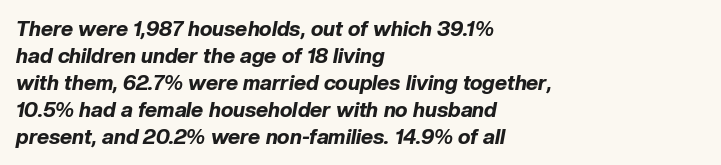
Glance below the letters and you will spot only blank space. Inter-character spacing is left at the font's built-in metrics. The setting favours the left margin, as ordinary paragraphs usually do. Italic: yes, the glyphs are oblique. Look at the stroke-to-counter ratio: heavy, a bold.
